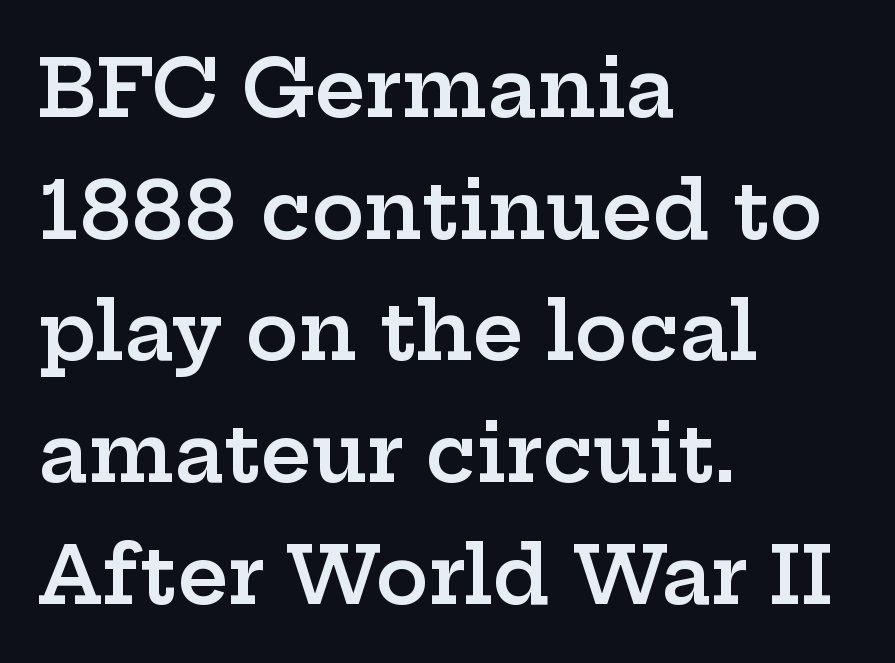
The image shows 79 px semibold, wide serif type, upright; set left-aligned, normal line spacing (1.54x), normal letter spacing, not underlined; low stroke contrast and a medium x-height.
